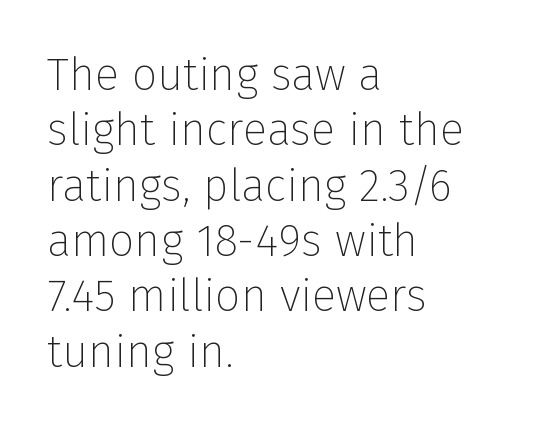
Check under the words: just untouched page. Is the stroke heavy? The answer is a plain regular-or-lighter. Proportional: the letters do not fall into vertical columns. Tracking value appears to be zero — textbook default spacing. The rendering anchors every line to the left-hand side. The text was rendered using a sans face with plain stroke endings.
